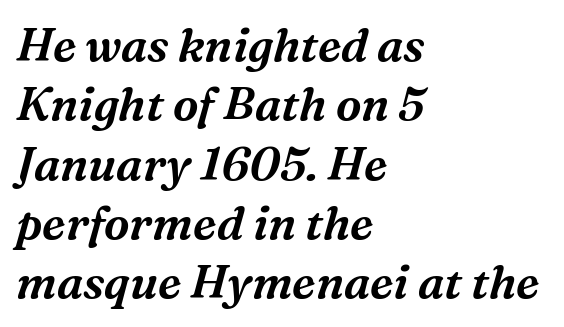
This rendering leaves character spacing at its baseline value. If you drew a line through each stem, it would be angled. The passage is arranged the way most books set body copy — flush left. One glance says typical: line gaps are just what's usual.
